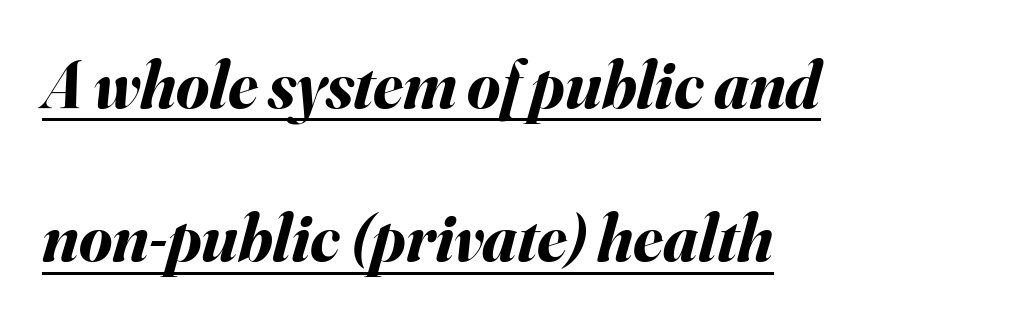
Q: Is the text bold? A: Yes.
Q: Is the text italic (slanted)? A: Yes, it leans right by about 16 degrees.
Q: Is the text underlined? A: Yes.
Q: How is the paragraph aligned? A: Left-aligned.
Q: Is the spacing between letters normal or unusually wide? A: Normal.
Q: Is the spacing between lines tight, normal or loose? A: Loose.
Q: Width (condensed, normal, or wide)? A: Normal.
Q: Stroke contrast? A: Medium.
Q: x-height? A: Small.
Q: Monospaced? A: No.
